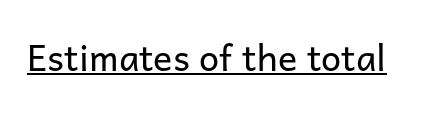
The image shows 36 px regular-weight sans-serif type, upright; set normal letter spacing, underlined; low stroke contrast and a medium x-height.
